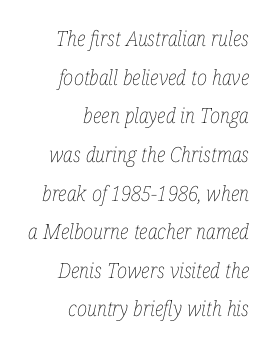
It's the slanting kind of type. The paragraph shown leans on its right margin. Standard letterfit; no display-style spreading of the glyphs. A bare baseline throughout the passage.
